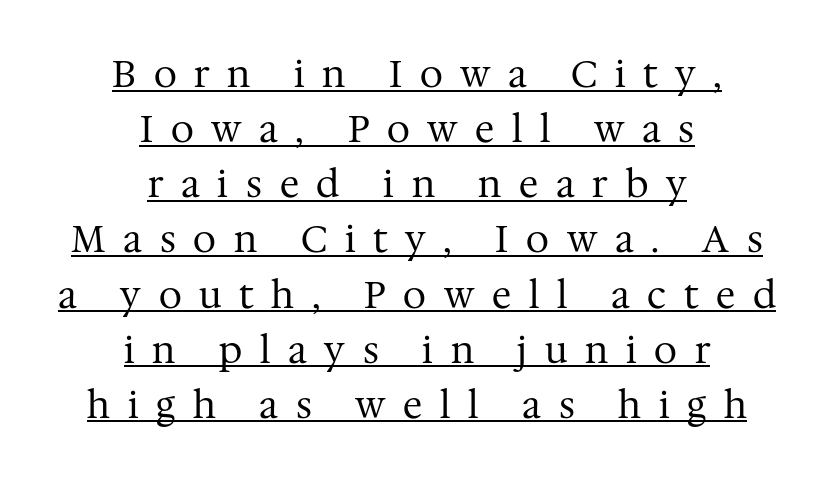
The image shows 37 px regular-weight serif type, upright; set centered, normal line spacing (1.49x), unusually wide letter spacing (+0.48 em), underlined; medium stroke contrast and a medium x-height.
